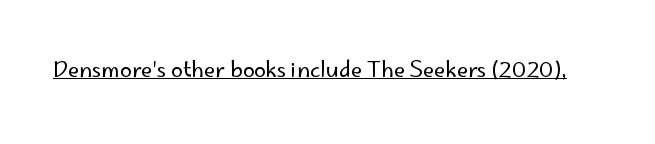
Italic: no, the glyphs are upright roman. You can see a thin bar hugging the bottom of the glyphs. Nothing heavy about these letters — not bold at all. Look at the tracking — it's just the regular setting, nothing added.
